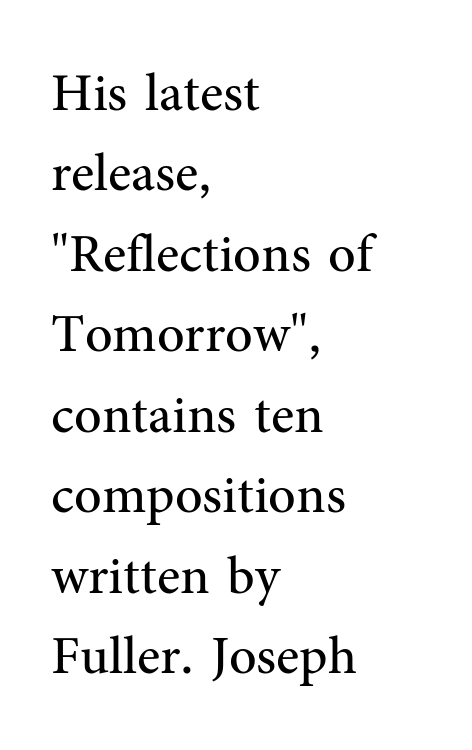
Q: Is the text bold? A: No.
Q: Is the text italic (slanted)? A: No, it is upright.
Q: Is the typeface a serif or a sans-serif typeface? A: Serif.
Q: Is the text underlined? A: No.
Q: How is the paragraph aligned? A: Left-aligned.
Q: Is the spacing between letters normal or unusually wide? A: Normal.
Q: Is the spacing between lines tight, normal or loose? A: Normal.
Q: Width (condensed, normal, or wide)? A: Normal.
Q: Stroke contrast? A: Medium.
Q: x-height? A: Medium.
Q: Monospaced? A: No.
